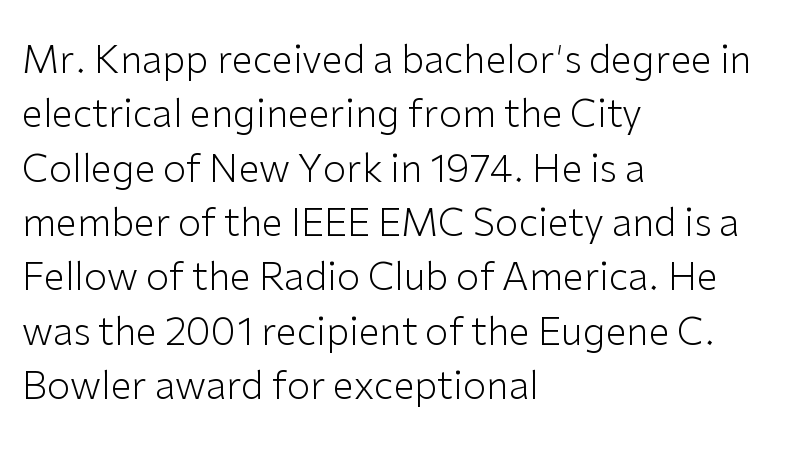
{"serif": "no", "italic": "no", "bold": "no", "weight": "light", "width": "normal", "stroke_contrast": "low", "x_height": "medium", "monospaced": "no", "underline": "no", "align": "left", "line_spacing": "normal", "line_spacing_ratio": 1.43, "letter_spacing": "normal", "letter_spacing_em": 0.0, "glyph_px": 38}
